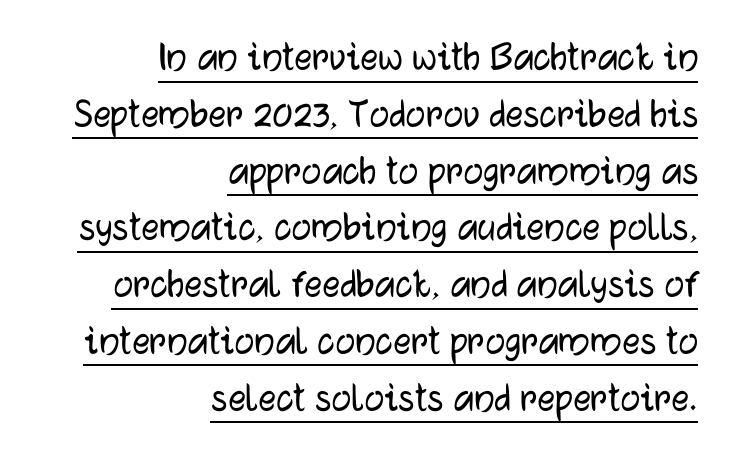
Rendered with straight, roman letterforms. Vertically, the passage feels balanced, rows spaced as you'd expect. Does the type have serifs? No, each stem ends abruptly. Compared with a flush-left layout, this one pins lines to the opposite, right side. Inter-character spacing is left at the font's built-in metrics. Somebody hit Ctrl+U on this one — the words are underlined.
